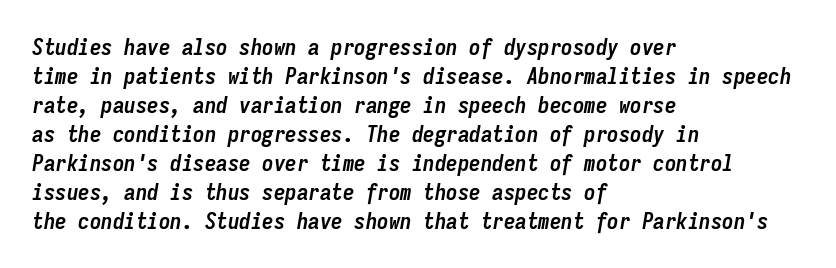
The image shows 23 px bold type, italic (leaning right); set left-aligned, normal line spacing (1.26x), normal letter spacing, not underlined.
